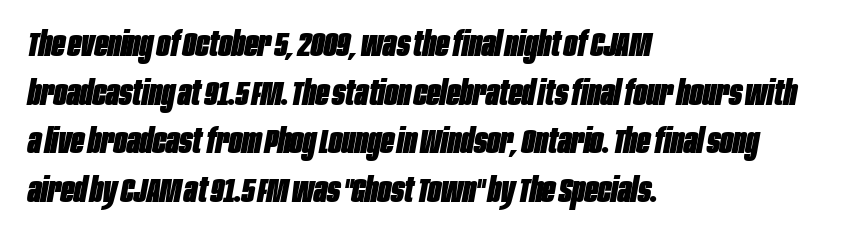
It's the slanting kind of type. The rendering anchors every line to the left-hand side. Interline gaps are of average width in this sample. The passage shown is typed in a proportional face where columns would drift.
